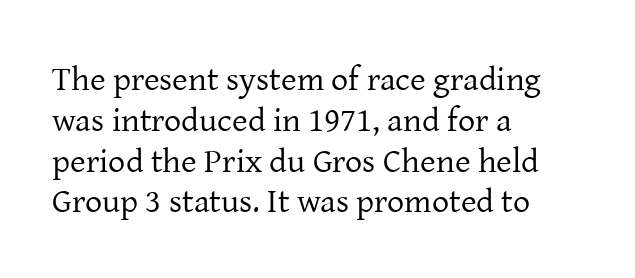
Q: Is the text bold? A: No.
Q: Is the text italic (slanted)? A: No, it is upright.
Q: Is the typeface a serif or a sans-serif typeface? A: Serif.
Q: Is the text underlined? A: No.
Q: How is the paragraph aligned? A: Left-aligned.
Q: Is the spacing between letters normal or unusually wide? A: Normal.
Q: Width (condensed, normal, or wide)? A: Normal.
Q: Stroke contrast? A: Low.
Q: x-height? A: Medium.
Q: Monospaced? A: No.
